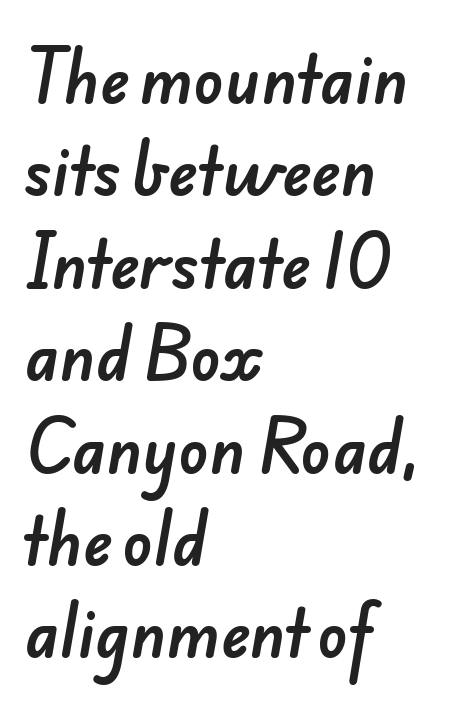
Type without underlining. You can tell from the bare stems that sans-serif type was used. Typeset ragged right — the left edge is the straight one. You could not count columns in this text — the font is proportionally spaced.
